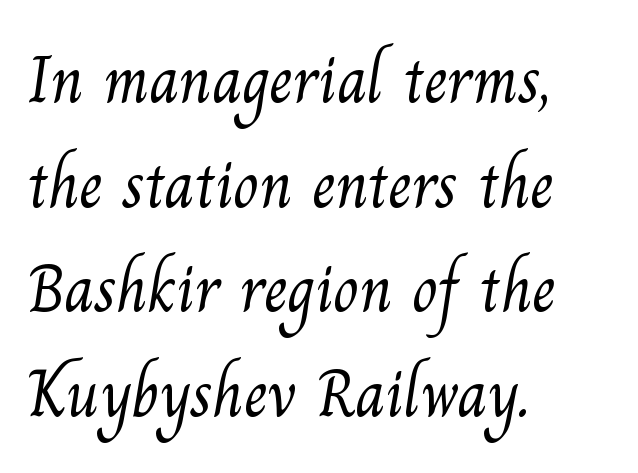
{"serif": "yes", "bold": "no", "weight": "light", "width": "normal", "stroke_contrast": "medium", "x_height": "small", "monospaced": "no", "underline": "no", "align": "left", "line_spacing": "normal", "line_spacing_ratio": 1.56, "letter_spacing": "normal", "letter_spacing_em": 0.0, "glyph_px": 67}
